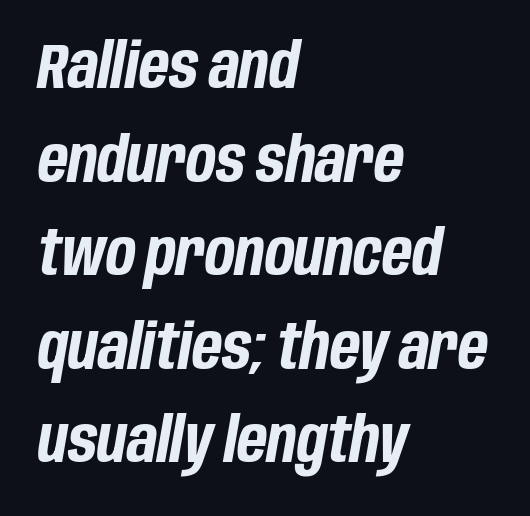
{"italic": "yes", "lean": "right", "slant_degrees": 10, "bold": "yes", "weight": "bold", "width": "condensed", "stroke_contrast": "low", "x_height": "large", "monospaced": "no", "underline": "no", "align": "left", "line_spacing": "normal", "line_spacing_ratio": 1.51, "letter_spacing": "normal", "letter_spacing_em": 0.0, "glyph_px": 62}
